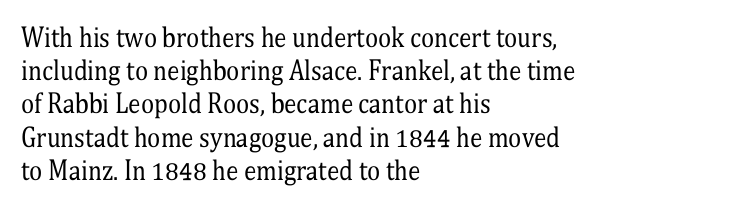
The image shows 25 px text type, upright; set left-aligned, normal line spacing (1.33x), normal letter spacing, not underlined.
